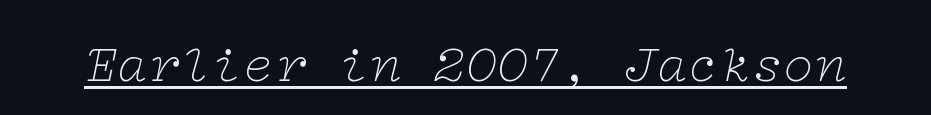
{"serif": "yes", "italic": "yes", "lean": "right", "slant_degrees": 12, "bold": "no", "weight": "thin", "width": "wide", "stroke_contrast": "low", "x_height": "medium", "underline": "yes", "letter_spacing": "normal", "letter_spacing_em": 0.0, "glyph_px": 53}
